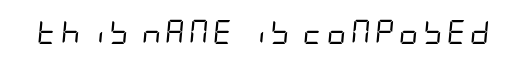
The image shows 24 px text type, italic (leaning right); set not underlined.
